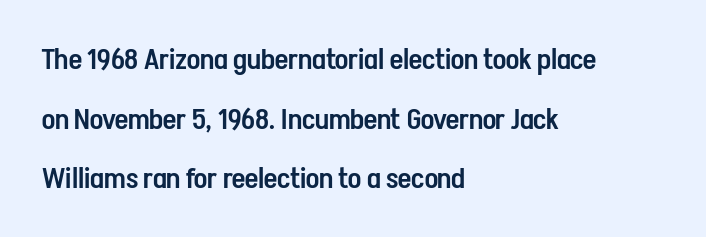
The image shows 29 px semibold, condensed sans-serif type, upright; set left-aligned, loose line spacing (2.06x), normal letter spacing, not underlined; low stroke contrast and a medium x-height.
